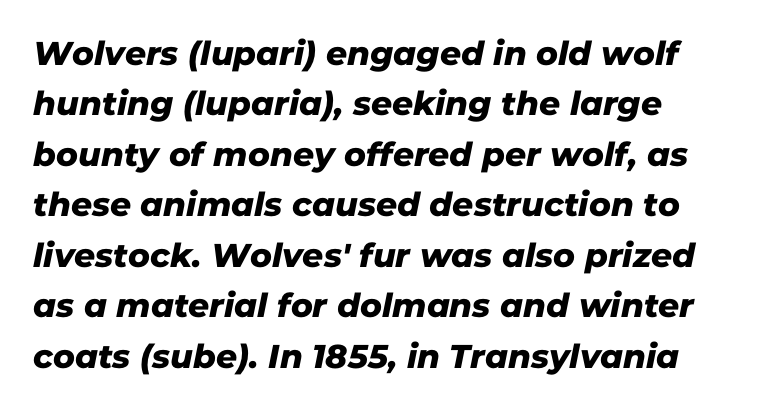
Q: Is the typeface a serif or a sans-serif typeface? A: Sans-serif.
Q: Is the text underlined? A: No.
Q: Is the spacing between letters normal or unusually wide? A: Normal.
Q: Is the spacing between lines tight, normal or loose? A: Normal.
Q: Width (condensed, normal, or wide)? A: Normal.
Q: Stroke contrast? A: Low.
Q: x-height? A: Medium.
Q: Monospaced? A: No.
